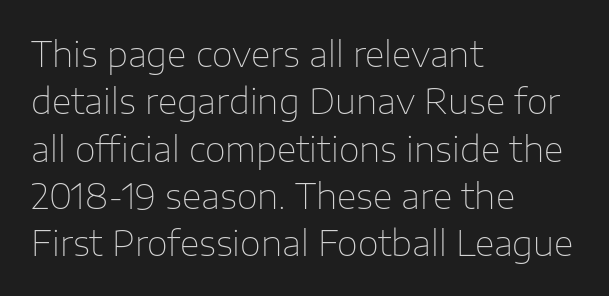
Summary of vertical rhythm: regular, with standard interline spacing. No extra ink here — the face is not bold. Line beginnings align vertically; line endings do not. Type without underlining. Serifs: no, the terminals of the letterforms are clean.
